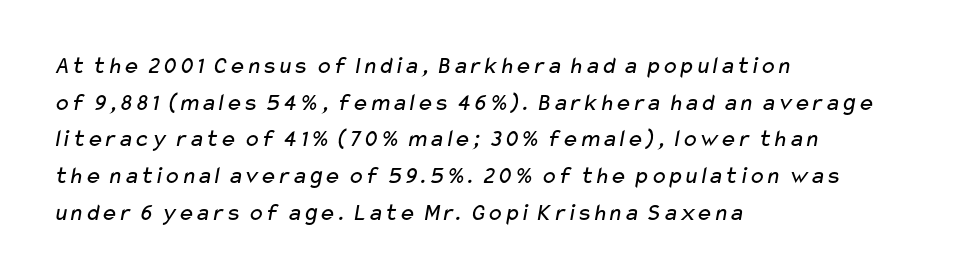
Honestly, the letter spacing is just normal — you wouldn't notice it. Ink coverage per letter is moderate at most. The lines in this sample share a left origin and differ only in where they stop. Is there much room between lines? A standard amount, neither cramped nor airy.
